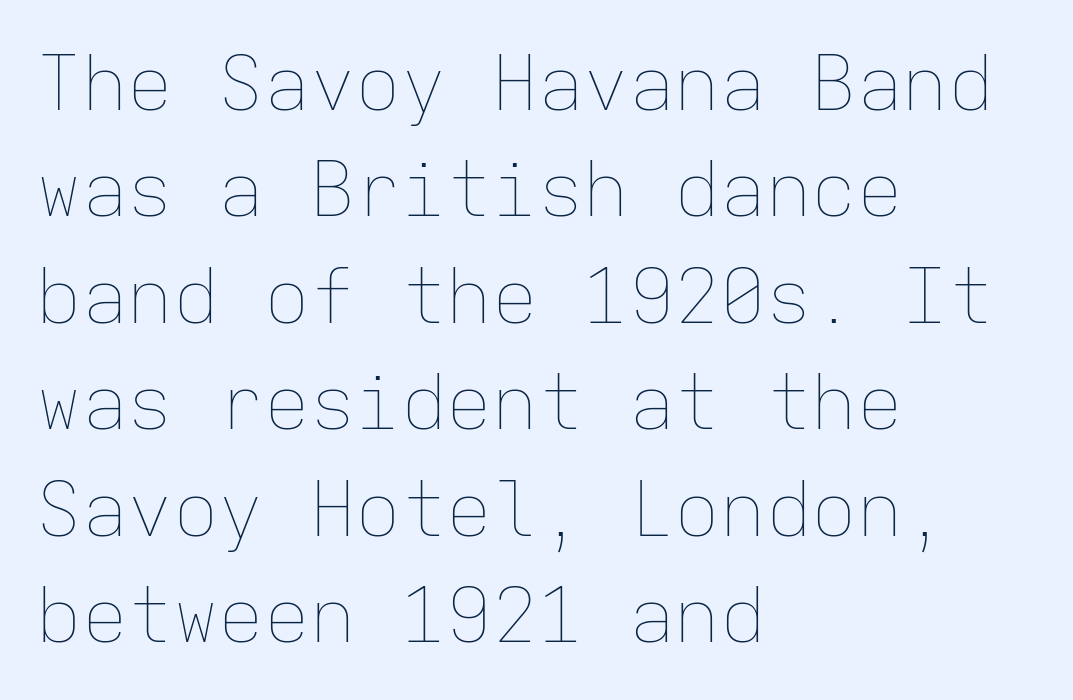
Q: Is the text bold? A: No.
Q: Is the text italic (slanted)? A: No, it is upright.
Q: Is the text underlined? A: No.
Q: How is the paragraph aligned? A: Left-aligned.
Q: Is the spacing between letters normal or unusually wide? A: Normal.
Q: Is the spacing between lines tight, normal or loose? A: Normal.
Q: Width (condensed, normal, or wide)? A: Normal.
Q: Stroke contrast? A: Low.
Q: x-height? A: Medium.
Q: Monospaced? A: Yes.
